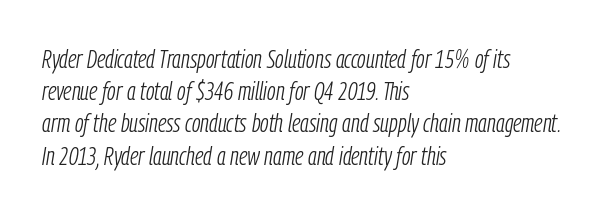
The image shows 26 px text type, italic (leaning right); set left-aligned, line spacing 1.24x, normal letter spacing, not underlined.
